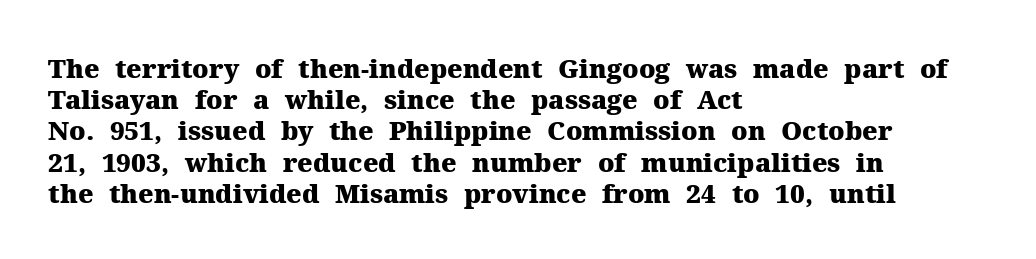
Q: Is the text bold? A: Yes.
Q: Is the text italic (slanted)? A: No, it is upright.
Q: Is the text underlined? A: No.
Q: How is the paragraph aligned? A: Left-aligned.
Q: Is the spacing between letters normal or unusually wide? A: Normal.
